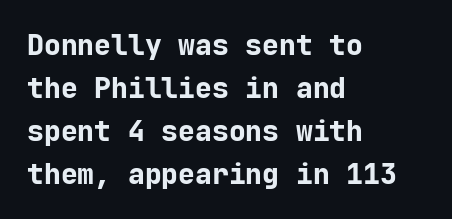
These lines sit exactly where default settings would place them. Stroke terminals: plain, sans-serif. Italic: no, the glyphs are upright roman. The passage shown is not underscored anywhere.
